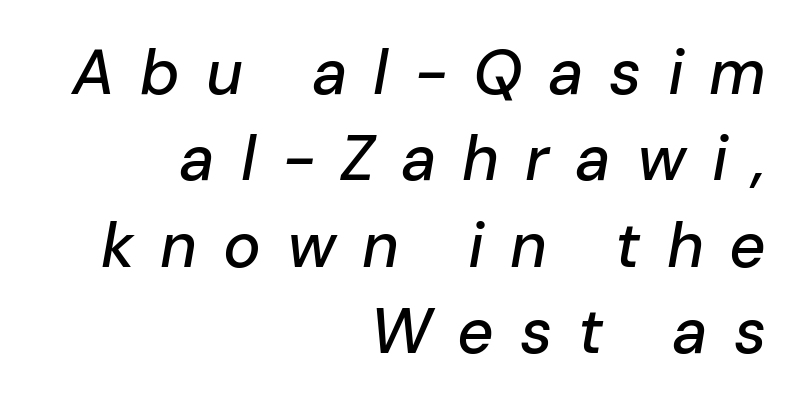
Q: Is the text italic (slanted)? A: Yes, it leans right by about 10 degrees.
Q: Is the text underlined? A: No.
Q: How is the paragraph aligned? A: Right-aligned.
Q: Is the spacing between letters normal or unusually wide? A: Unusually wide.
Q: Is the spacing between lines tight, normal or loose? A: Normal.
Q: Width (condensed, normal, or wide)? A: Normal.
Q: Stroke contrast? A: Low.
Q: x-height? A: Medium.
Q: Monospaced? A: No.
